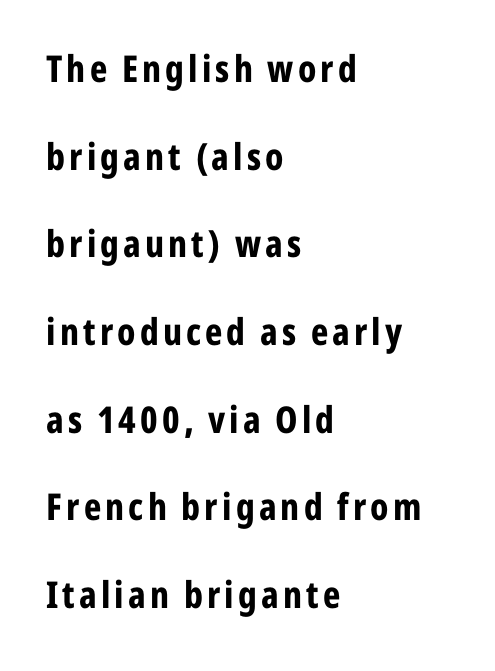
The image shows 37 px bold, condensed sans-serif type, upright; set left-aligned, loose line spacing (2.37x), not underlined; low stroke contrast and a medium x-height.
